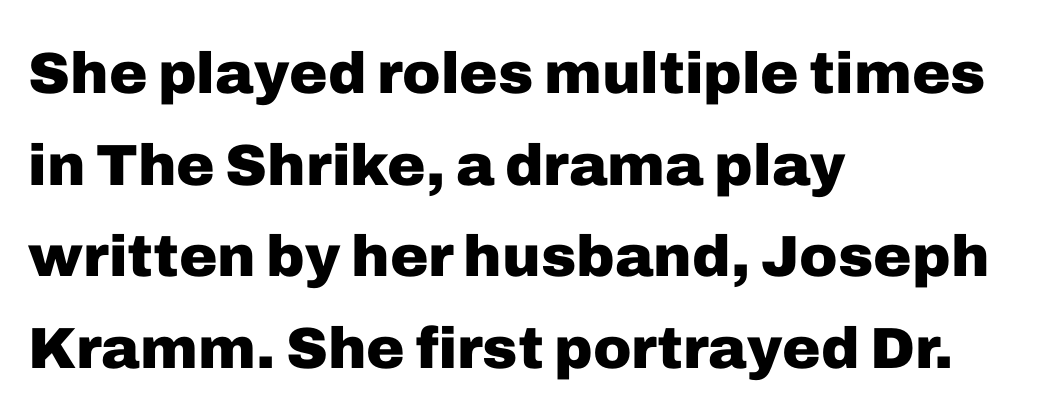
{"serif": "no", "italic": "no", "bold": "yes", "weight": "heavy", "width": "normal", "stroke_contrast": "low", "x_height": "medium", "monospaced": "no", "underline": "no", "align": "left", "line_spacing": "normal", "line_spacing_ratio": 1.58, "letter_spacing": "normal", "letter_spacing_em": 0.0, "glyph_px": 58}
